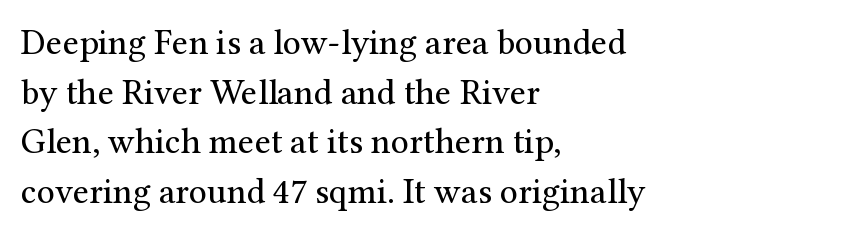
{"serif": "yes", "italic": "no", "bold": "no", "weight": "regular", "width": "normal", "stroke_contrast": "medium", "x_height": "medium", "monospaced": "no", "underline": "no", "align": "left", "line_spacing": "normal", "line_spacing_ratio": 1.38, "letter_spacing": "normal", "letter_spacing_em": 0.0, "glyph_px": 36}
